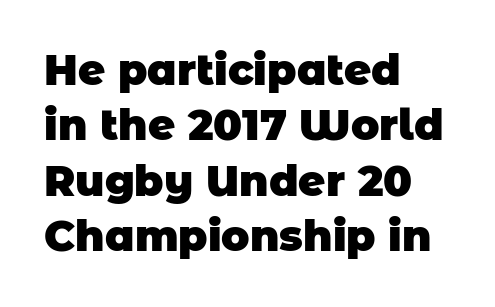
{"serif": "no", "bold": "yes", "weight": "heavy", "width": "normal", "stroke_contrast": "low", "x_height": "large", "monospaced": "no", "underline": "no", "align": "left", "line_spacing": "normal", "line_spacing_ratio": 1.32, "letter_spacing": "normal", "letter_spacing_em": 0.0, "glyph_px": 42}
